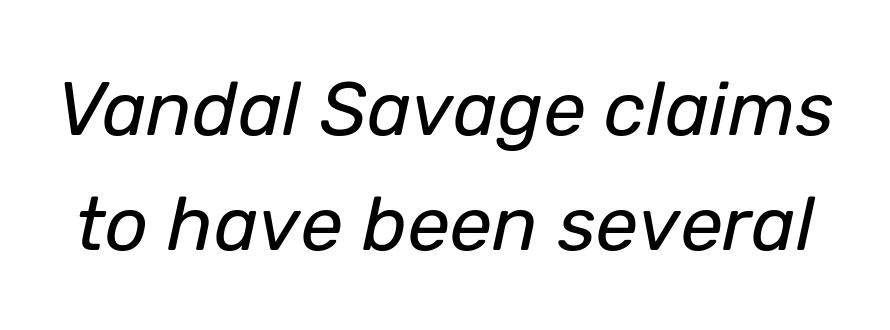
{"italic": "yes", "lean": "right", "slant_degrees": 12, "bold": "no", "weight": "regular", "width": "normal", "stroke_contrast": "low", "x_height": "medium", "monospaced": "no", "underline": "no", "line_spacing": "normal", "line_spacing_ratio": 1.51, "letter_spacing": "normal", "letter_spacing_em": 0.0, "glyph_px": 76}
